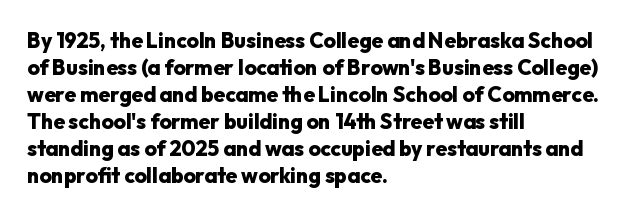
The image shows 21 px bold type, upright; set left-aligned, normal line spacing (1.29x), normal letter spacing, not underlined.
